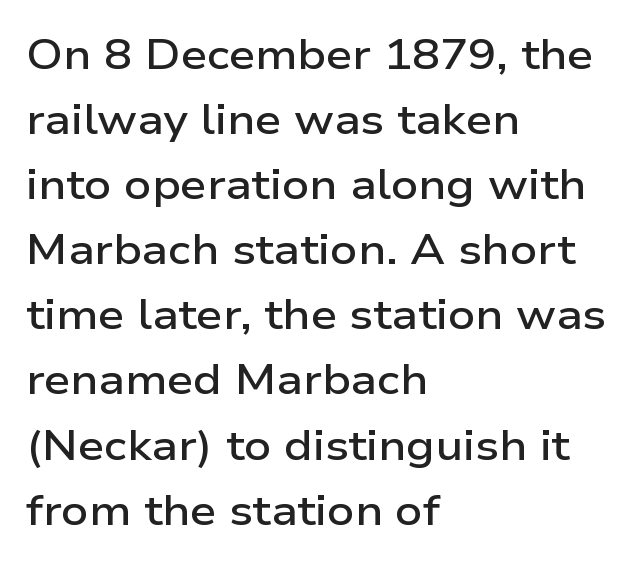
Q: Is the text bold? A: Semi-bold.
Q: Is the text italic (slanted)? A: No, it is upright.
Q: Is the typeface a serif or a sans-serif typeface? A: Sans-serif.
Q: Is the text underlined? A: No.
Q: How is the paragraph aligned? A: Left-aligned.
Q: Is the spacing between letters normal or unusually wide? A: Normal.
Q: Is the spacing between lines tight, normal or loose? A: Normal.
Q: Width (condensed, normal, or wide)? A: Wide.
Q: Stroke contrast? A: Low.
Q: x-height? A: Medium.
Q: Monospaced? A: No.
